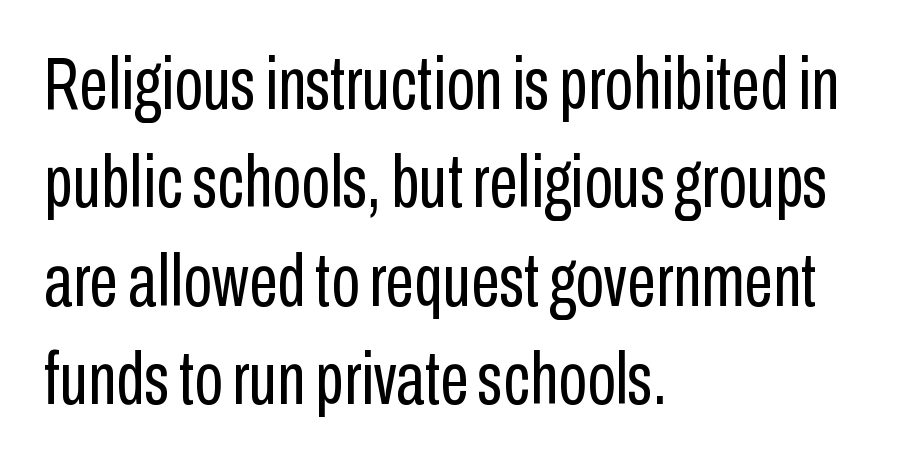
Think standard paragraph weight, or any step lighter than that. Bare-footed words on every line. This rendering employs a face without finishing strokes, i.e., a sans-serif. The passage shown is typed in a proportional face where columns would drift. Reading down the block, your eye returns to a fixed left position each line. If you drew a line through each stem, it would be perfectly vertical.
